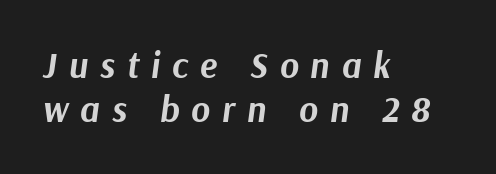
The image shows 36 px bold type, italic (leaning right); set left-aligned, line spacing 1.21x, unusually wide letter spacing (+0.33 em), not underlined; medium stroke contrast and a medium x-height.
